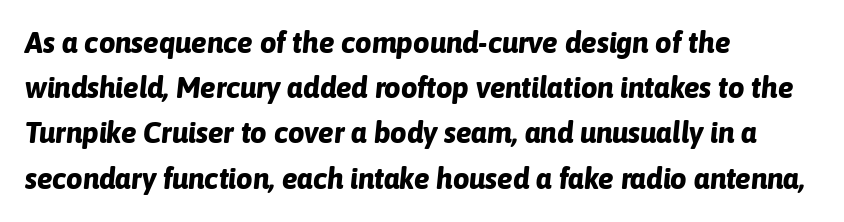
{"italic": "yes", "lean": "right", "slant_degrees": 6, "bold": "yes", "weight": "bold", "width": "normal", "stroke_contrast": "low", "x_height": "medium", "monospaced": "no", "underline": "no", "align": "left", "line_spacing": "normal", "line_spacing_ratio": 1.56, "letter_spacing": "normal", "letter_spacing_em": 0.0, "glyph_px": 29}
